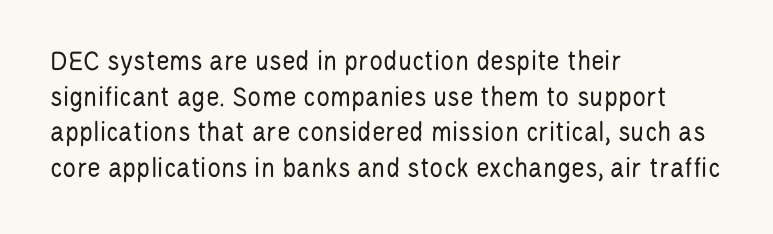
{"serif": "no", "italic": "no", "bold": "no", "weight": "regular", "width": "condensed", "stroke_contrast": "low", "x_height": "large", "monospaced": "no", "underline": "no", "align": "left", "line_spacing_ratio": 1.23, "letter_spacing": "normal", "letter_spacing_em": 0.0, "glyph_px": 29}
